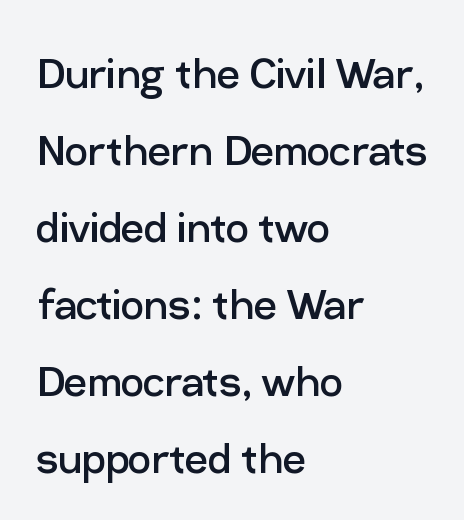
{"serif": "no", "italic": "no", "bold": "no", "weight": "regular", "width": "normal", "stroke_contrast": "low", "x_height": "medium", "monospaced": "no", "underline": "no", "align": "left", "line_spacing": "normal", "line_spacing_ratio": 1.51, "letter_spacing": "normal", "letter_spacing_em": 0.0, "glyph_px": 51}
